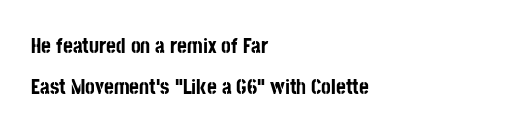
{"italic": "no", "bold": "yes", "underline": "no", "align": "left", "line_spacing": "loose", "line_spacing_ratio": 1.93, "letter_spacing": "normal", "letter_spacing_em": 0.0, "glyph_px": 21}
